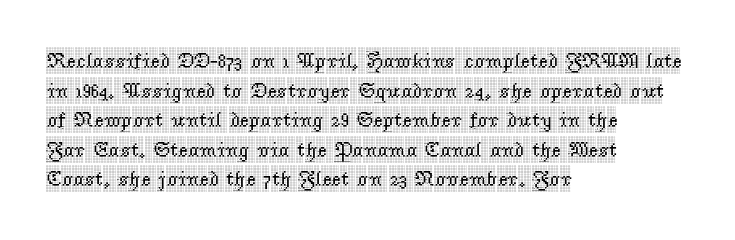
{"italic": "no", "underline": "no", "align": "left", "line_spacing": "normal", "line_spacing_ratio": 1.41, "letter_spacing": "normal", "letter_spacing_em": 0.0, "glyph_px": 21}
